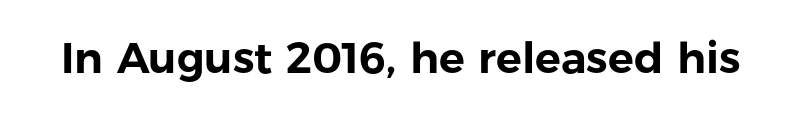
{"serif": "no", "italic": "no", "width": "normal", "stroke_contrast": "low", "x_height": "medium", "monospaced": "no", "underline": "no", "letter_spacing": "normal", "letter_spacing_em": 0.0, "glyph_px": 43}
